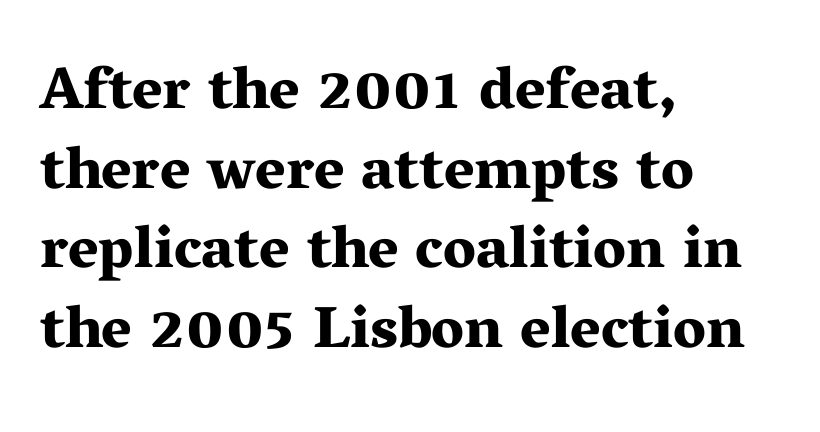
Characters follow at the spacing the type designer built in. Leading matches the norm, producing a regular column. Think of a printed novel: that variable character pitch is what you see here. The lines in this sample share a left origin and differ only in where they stop. This is roman type, the default non-slanted kind. On the weight axis this lands at bold, roughly 700.
